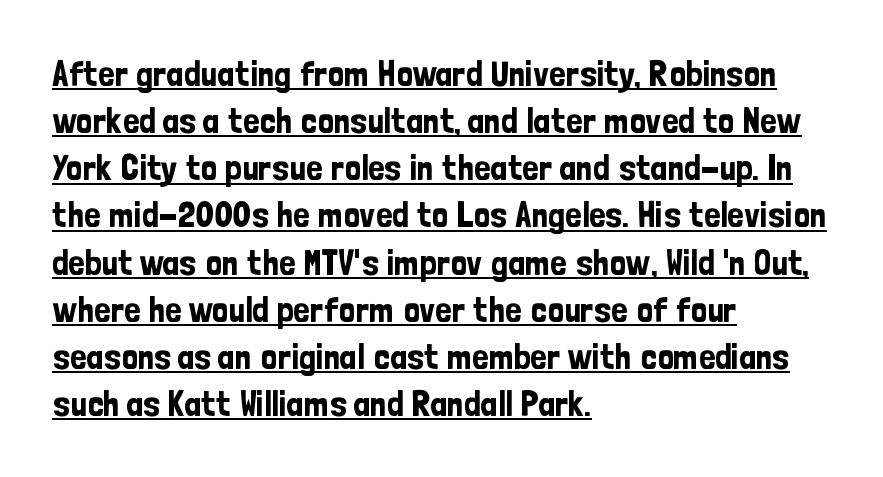
{"serif": "no", "italic": "no", "width": "condensed", "stroke_contrast": "low", "x_height": "medium", "monospaced": "no", "underline": "yes", "align": "left", "line_spacing": "normal", "line_spacing_ratio": 1.31, "letter_spacing": "normal", "letter_spacing_em": 0.0, "glyph_px": 36}
